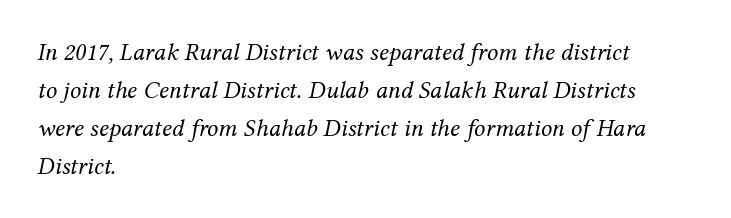
{"italic": "yes", "lean": "right", "slant_degrees": 12, "bold": "no", "underline": "no", "align": "left", "line_spacing": "normal", "line_spacing_ratio": 1.52, "letter_spacing": "normal", "letter_spacing_em": 0.0, "glyph_px": 25}
